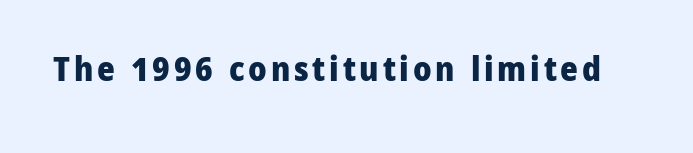
Think of a printed novel: that variable character pitch is what you see here. Its strokes are broad and dark, the hallmark of bold type. What kind of face is this? One without serifs — a sans. Check the space under the baseline: it is left empty. The letters stand upright; this is a roman face.
